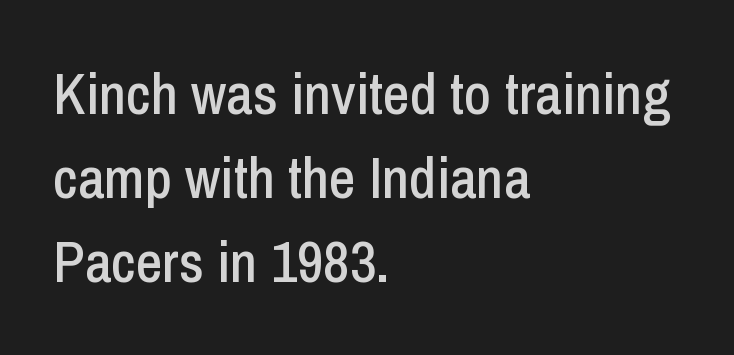
Letterform terminals end flat and unadorned throughout the passage. The string is rendered with underlining switched off. All the whitespace from short lines collects on the right. The lettering holds an erect, upright posture throughout. The face used here is proportionally spaced, like ordinary book or web type.
